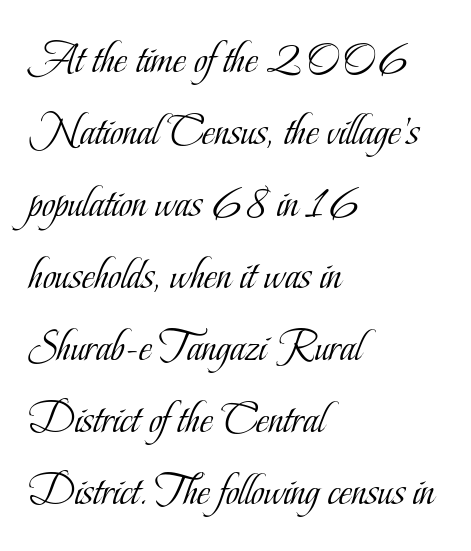
Q: Is the text bold? A: No.
Q: Is the text italic (slanted)? A: Yes.
Q: Is the typeface a serif or a sans-serif typeface? A: Serif.
Q: Is the text underlined? A: No.
Q: How is the paragraph aligned? A: Left-aligned.
Q: Is the spacing between letters normal or unusually wide? A: Normal.
Q: Is the spacing between lines tight, normal or loose? A: Normal.
Q: Width (condensed, normal, or wide)? A: Condensed.
Q: Stroke contrast? A: Low.
Q: x-height? A: Small.
Q: Monospaced? A: No.
